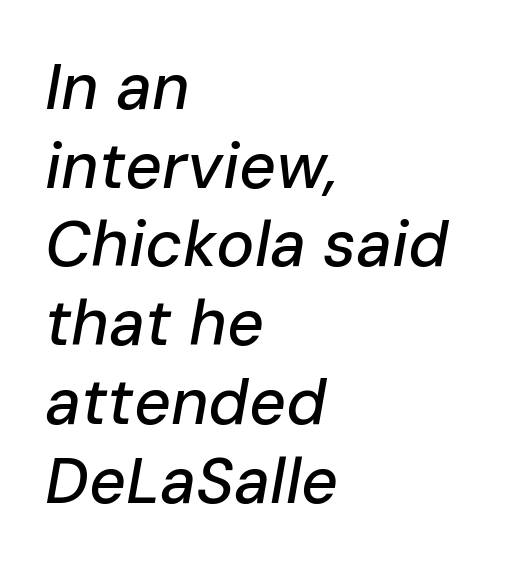
Quick note: italic. Tracking value appears to be zero — textbook default spacing. The string is rendered with underlining switched off. The face used here is proportionally spaced, like ordinary book or web type. Visually the block forms a straight wall on the left and a jagged coastline on the right.
